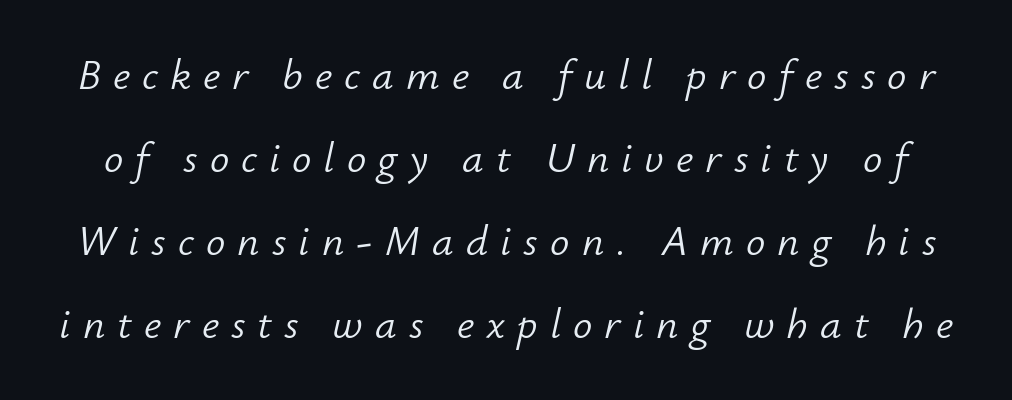
The image shows 43 px light type, italic (leaning right); set loose line spacing (1.93x), unusually wide letter spacing (+0.28 em), not underlined; low stroke contrast and a small x-height.
